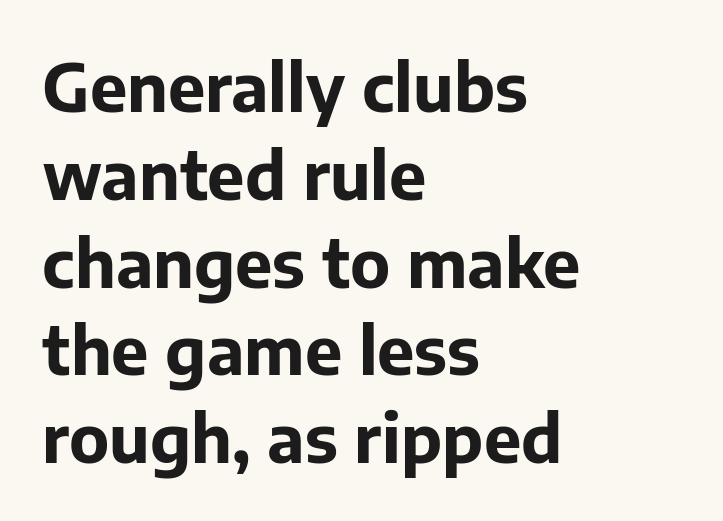
{"serif": "no", "italic": "no", "bold": "yes", "weight": "bold", "width": "normal", "stroke_contrast": "low", "x_height": "medium", "monospaced": "no", "underline": "no", "align": "left", "line_spacing": "normal", "line_spacing_ratio": 1.31, "letter_spacing": "normal", "letter_spacing_em": 0.0, "glyph_px": 67}
